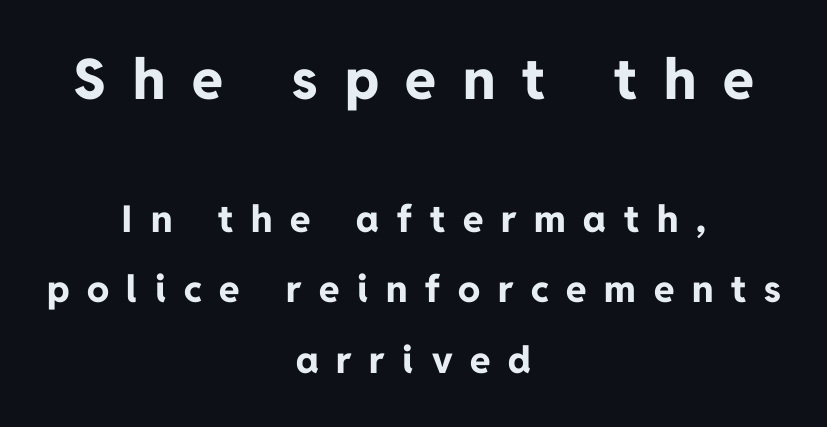
{"serif": "no", "italic": "no", "bold": "yes", "weight": "bold", "width": "normal", "stroke_contrast": "low", "x_height": "medium", "monospaced": "no", "underline": "no", "align": "center", "line_spacing": "loose", "line_spacing_ratio": 1.91, "letter_spacing": "wide", "letter_spacing_em": 0.48, "larger_block": "first", "size_ratio": 1.51, "glyph_px": 56}
